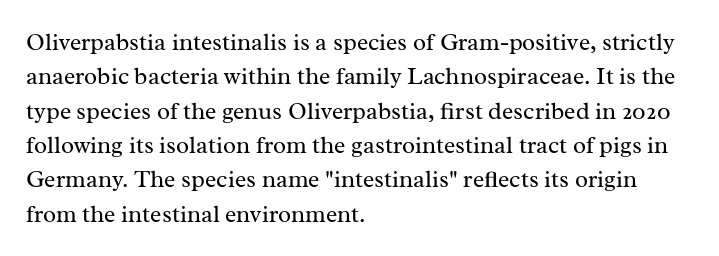
{"italic": "no", "bold": "no", "underline": "no", "align": "left", "line_spacing": "normal", "line_spacing_ratio": 1.43, "letter_spacing": "normal", "letter_spacing_em": 0.0, "glyph_px": 24}
